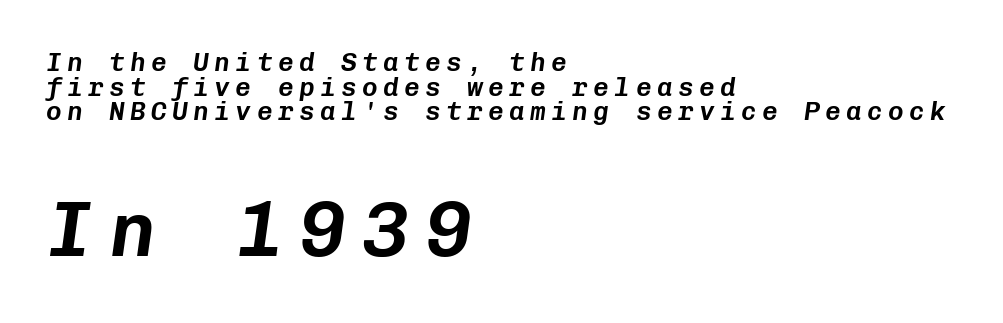
{"italic": "yes", "lean": "right", "slant_degrees": 8, "width": "normal", "stroke_contrast": "low", "x_height": "medium", "monospaced": "yes", "underline": "no", "align": "left", "line_spacing": "tight", "line_spacing_ratio": 0.95, "letter_spacing": "wide", "letter_spacing_em": 0.21, "larger_block": "second", "size_ratio": 3.0, "glyph_px": 78}
